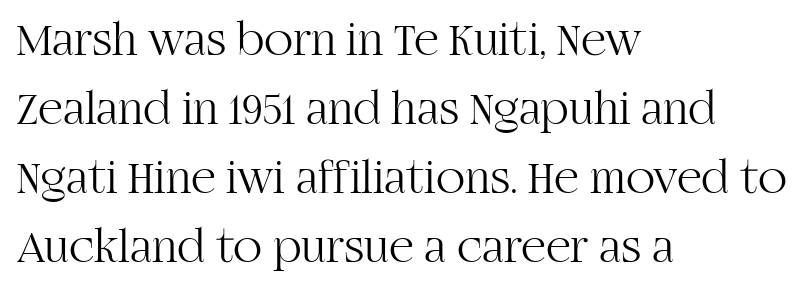
{"serif": "yes", "italic": "no", "bold": "no", "weight": "light", "width": "normal", "stroke_contrast": "high", "x_height": "large", "monospaced": "no", "underline": "no", "align": "left", "line_spacing": "normal", "line_spacing_ratio": 1.44, "letter_spacing": "normal", "letter_spacing_em": 0.0, "glyph_px": 48}
